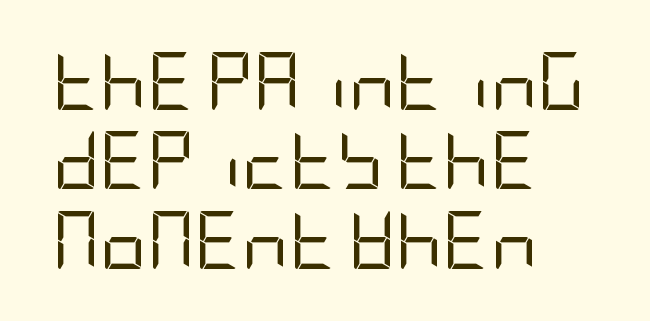
Each word holds together tightly as a unit, with standard inter-letter gaps. Look at the bottom of the vertical strokes: they stop flat, with no serifs. These lines were composed using upright roman letters. Summary of vertical rhythm: regular, with standard interline spacing.
